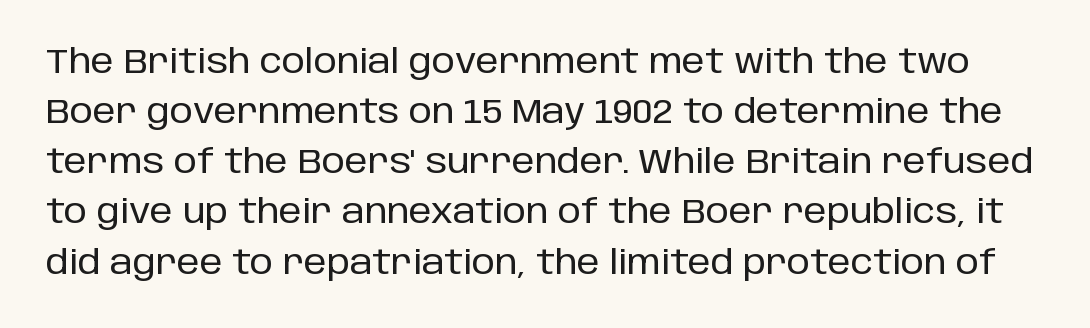
{"serif": "no", "italic": "no", "width": "normal", "stroke_contrast": "low", "x_height": "large", "monospaced": "no", "underline": "no", "line_spacing": "normal", "line_spacing_ratio": 1.52, "letter_spacing": "normal", "letter_spacing_em": 0.0, "glyph_px": 33}
